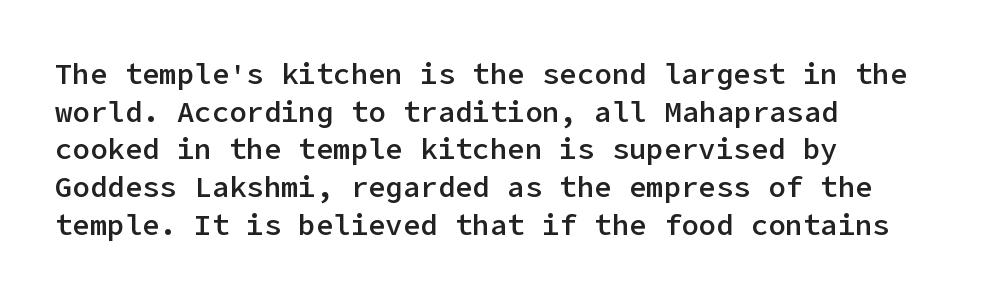
{"serif": "no", "italic": "no", "bold": "semi", "weight": "semibold", "width": "normal", "stroke_contrast": "low", "x_height": "medium", "underline": "no", "align": "left", "line_spacing": "normal", "line_spacing_ratio": 1.3, "letter_spacing": "normal", "letter_spacing_em": 0.0, "glyph_px": 29}
